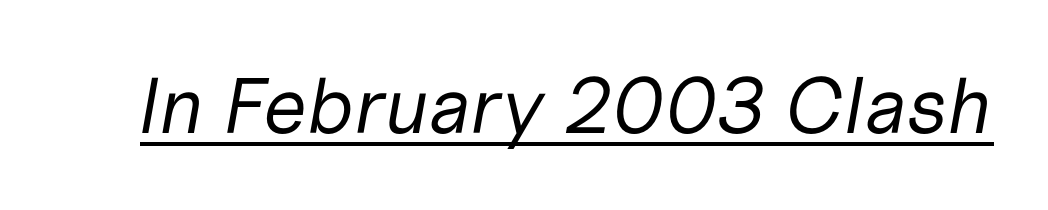
Q: Is the text bold? A: No.
Q: Is the text italic (slanted)? A: Yes, it leans right by about 10 degrees.
Q: Is the text underlined? A: Yes.
Q: Is the spacing between letters normal or unusually wide? A: Normal.
Q: Width (condensed, normal, or wide)? A: Normal.
Q: Stroke contrast? A: Low.
Q: x-height? A: Medium.
Q: Monospaced? A: No.
